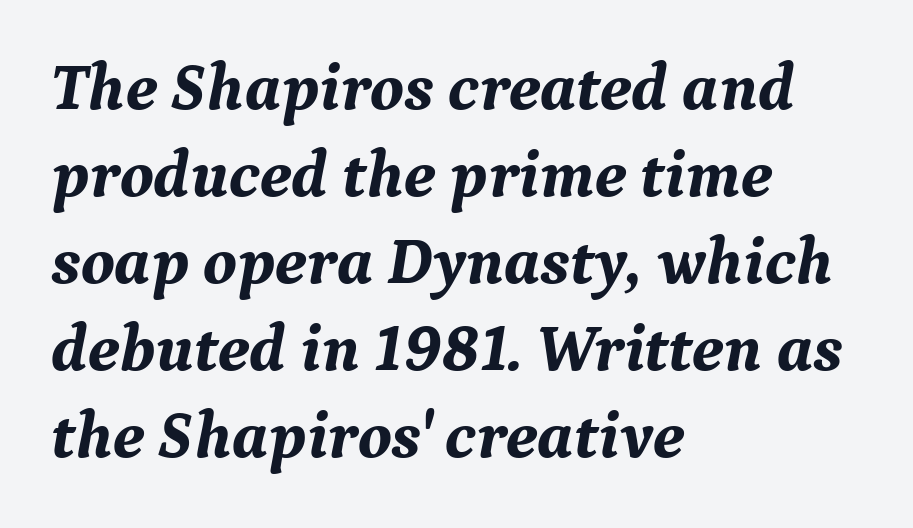
The space beneath each line is pristine and unruled. A typesetter would call this proportional, since set widths differ per character. Each word holds together tightly as a unit, with standard inter-letter gaps. Left-aligned paragraph, ragged on the right. Notice how descenders clear the ascenders below comfortably — that's standard leading. The specimen reads as italic at a glance.
